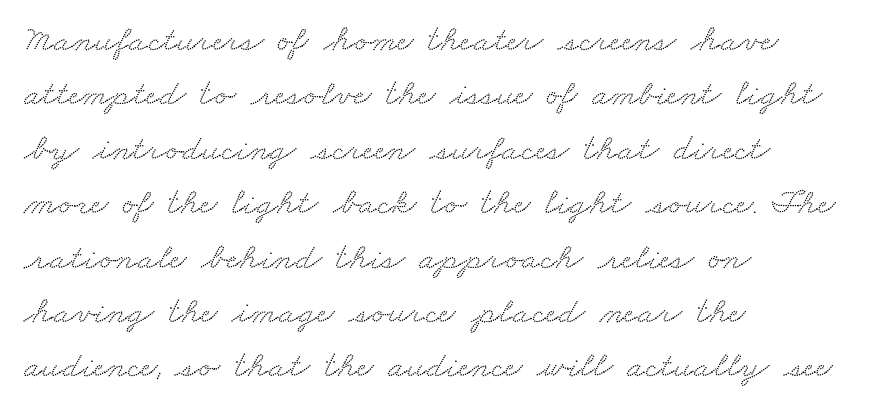
What stands out about the letter spacing? Nothing — it is the standard amount. A bare baseline throughout the passage. Reading down the block, your eye returns to a fixed left position each line. The typeface chosen for these lines features serifs.
